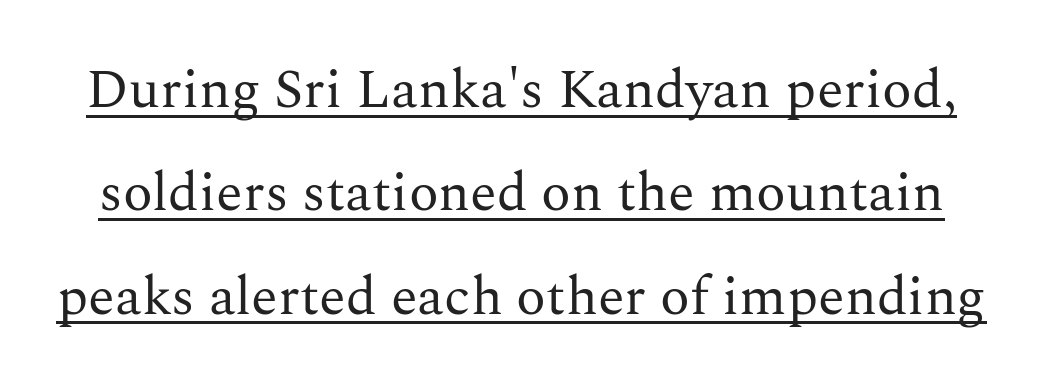
The image shows 55 px regular-weight serif type, upright; set line spacing 1.88x, normal letter spacing, underlined; medium stroke contrast and a medium x-height.
